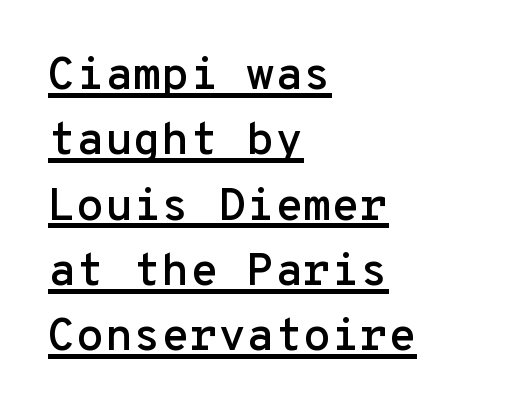
Q: Is the text italic (slanted)? A: No, it is upright.
Q: Is the typeface a serif or a sans-serif typeface? A: Sans-serif.
Q: Is the text underlined? A: Yes.
Q: How is the paragraph aligned? A: Left-aligned.
Q: Is the spacing between letters normal or unusually wide? A: Normal.
Q: Is the spacing between lines tight, normal or loose? A: Normal.
Q: Width (condensed, normal, or wide)? A: Normal.
Q: Stroke contrast? A: Low.
Q: x-height? A: Medium.
Q: Monospaced? A: Yes.
